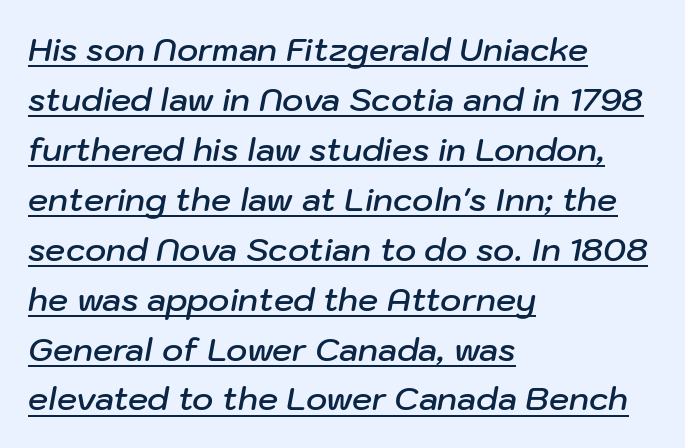
{"italic": "yes", "lean": "right", "slant_degrees": 10, "bold": "semi", "weight": "semibold", "width": "normal", "stroke_contrast": "low", "x_height": "medium", "monospaced": "no", "underline": "yes", "align": "left", "line_spacing": "normal", "line_spacing_ratio": 1.56, "letter_spacing": "normal", "letter_spacing_em": 0.0, "glyph_px": 32}
